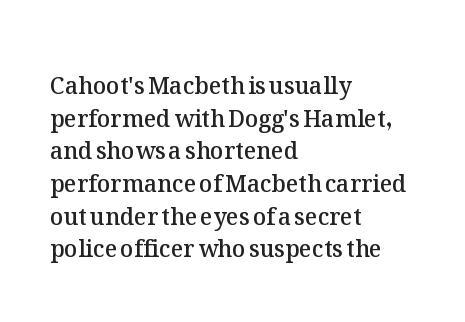
The image shows 23 px text type, upright; set left-aligned, normal line spacing (1.42x), normal letter spacing, not underlined.
